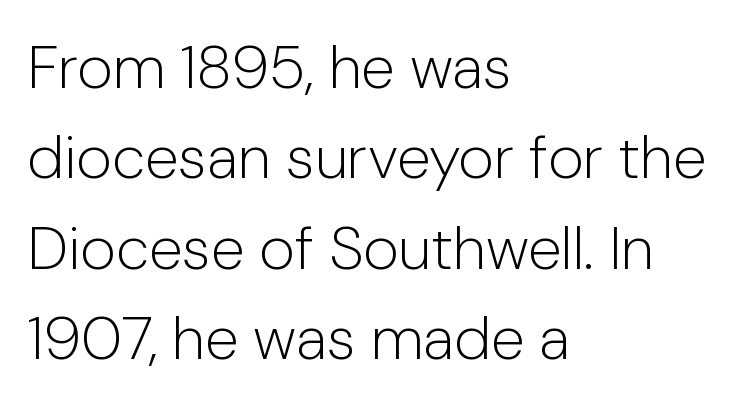
A sans-serif font was chosen for this passage. Heft: none added — not bold. Unlike italic type, these characters show no tilt at all. How are the letters spaced? Ordinarily, with no added tracking. Think of a printed novel: that variable character pitch is what you see here. Quick note: underline off.
